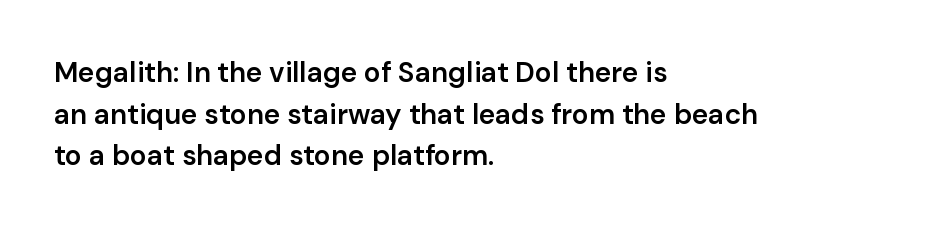
Q: Is the text bold? A: Semi-bold.
Q: Is the text italic (slanted)? A: No, it is upright.
Q: Is the typeface a serif or a sans-serif typeface? A: Sans-serif.
Q: Is the text underlined? A: No.
Q: How is the paragraph aligned? A: Left-aligned.
Q: Is the spacing between letters normal or unusually wide? A: Normal.
Q: Is the spacing between lines tight, normal or loose? A: Normal.
Q: Width (condensed, normal, or wide)? A: Normal.
Q: Stroke contrast? A: Low.
Q: x-height? A: Medium.
Q: Monospaced? A: No.
